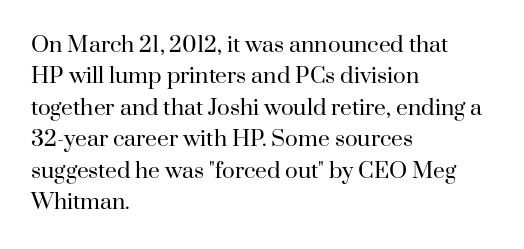
The image shows 21 px text type, upright; set left-aligned, normal line spacing (1.5x), normal letter spacing, not underlined.
